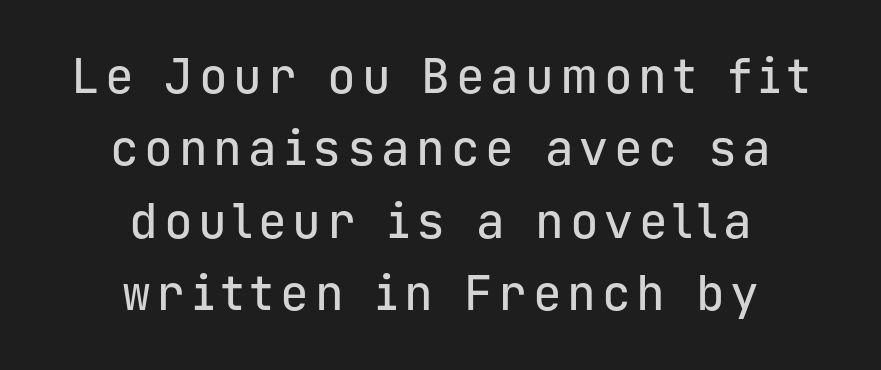
The typography opts for an upright posture over an oblique one. Unlike a traditional serif, this face leaves its strokes unadorned. Honestly, there is no underline to notice here at all. These lines are centered, leaving both edges ragged. Monospaced: the letters line up in strict vertical columns. Leading: standard.
